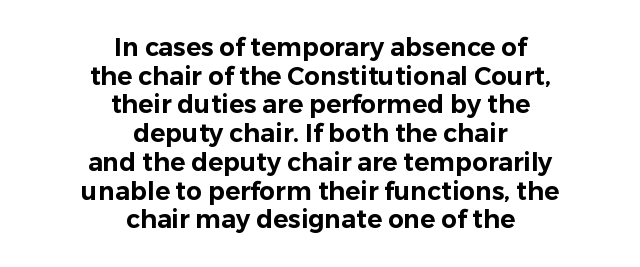
{"italic": "no", "underline": "no", "align": "center", "line_spacing": "tight", "line_spacing_ratio": 1.15, "letter_spacing": "normal", "letter_spacing_em": 0.0, "glyph_px": 25}
